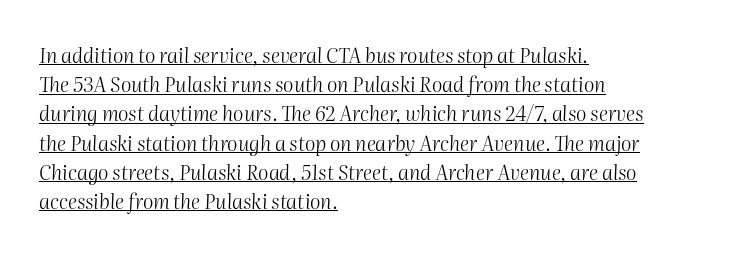
Q: Is the text bold? A: No.
Q: Is the text italic (slanted)? A: Yes, it leans right by about 2 degrees.
Q: Is the text underlined? A: Yes.
Q: How is the paragraph aligned? A: Left-aligned.
Q: Is the spacing between letters normal or unusually wide? A: Normal.
Q: Is the spacing between lines tight, normal or loose? A: Normal.
